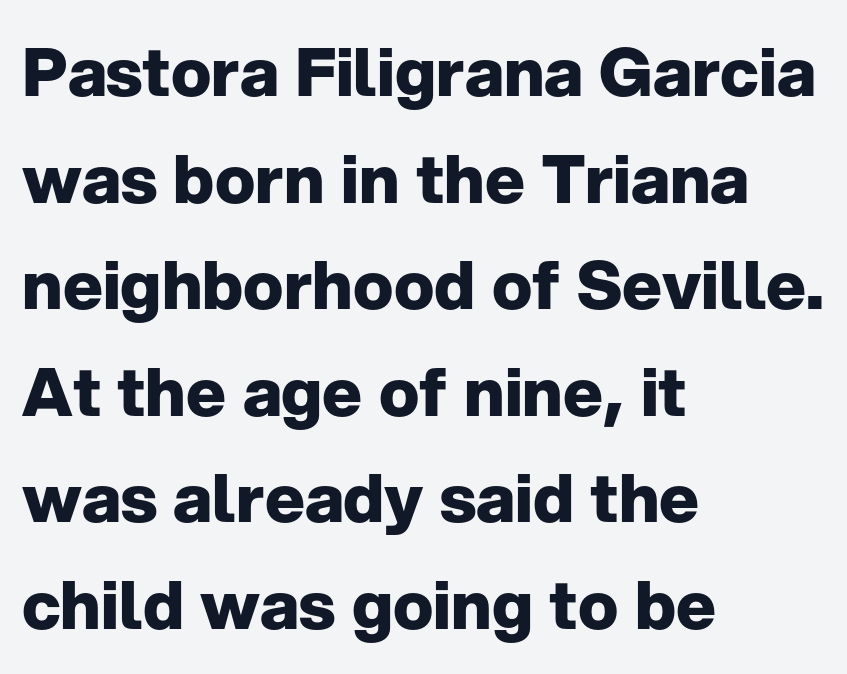
The image shows 67 px heavy sans-serif type, upright; set left-aligned, normal line spacing (1.59x), normal letter spacing, not underlined; low stroke contrast and a medium x-height.
